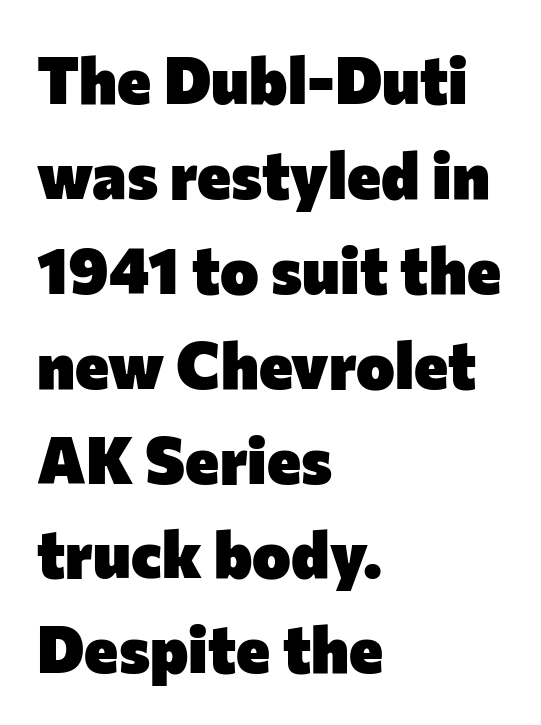
{"serif": "no", "italic": "no", "bold": "yes", "weight": "heavy", "width": "normal", "stroke_contrast": "low", "x_height": "medium", "monospaced": "no", "underline": "no", "align": "left", "line_spacing": "normal", "line_spacing_ratio": 1.46, "letter_spacing": "normal", "letter_spacing_em": 0.0, "glyph_px": 65}
